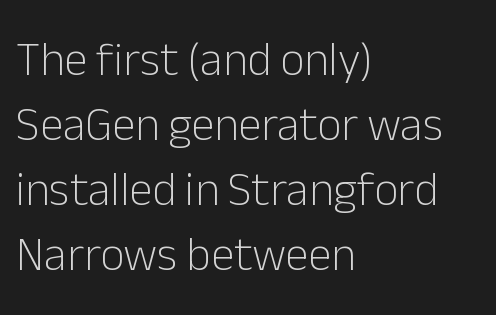
{"serif": "no", "italic": "no", "bold": "no", "weight": "light", "width": "normal", "stroke_contrast": "low", "x_height": "medium", "monospaced": "no", "underline": "no", "align": "left", "line_spacing": "normal", "line_spacing_ratio": 1.38, "letter_spacing": "normal", "letter_spacing_em": 0.0, "glyph_px": 47}
